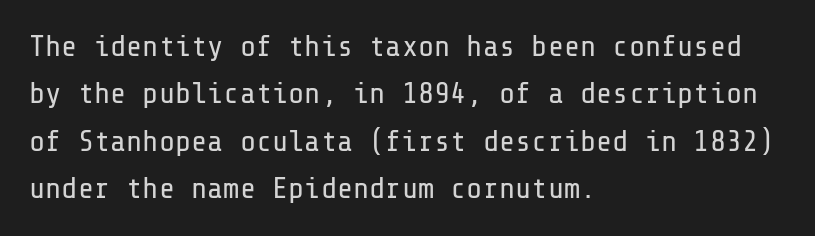
Q: Is the text bold? A: No.
Q: Is the text italic (slanted)? A: No, it is upright.
Q: Is the typeface a serif or a sans-serif typeface? A: Sans-serif.
Q: Is the text underlined? A: No.
Q: How is the paragraph aligned? A: Left-aligned.
Q: Is the spacing between letters normal or unusually wide? A: Normal.
Q: Is the spacing between lines tight, normal or loose? A: Normal.
Q: Width (condensed, normal, or wide)? A: Normal.
Q: Stroke contrast? A: Low.
Q: x-height? A: Medium.
